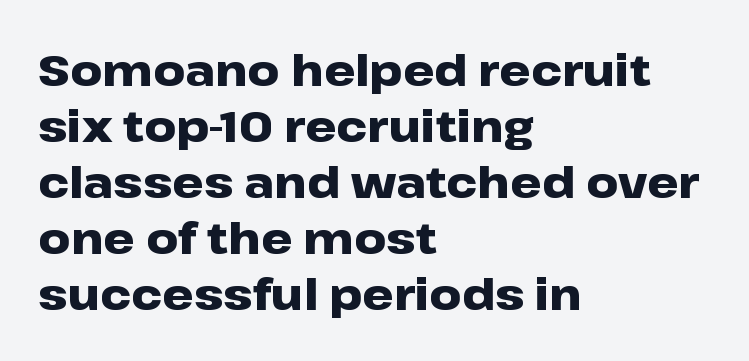
The image shows 44 px heavy, wide sans-serif type, upright; set left-aligned, normal line spacing (1.27x), normal letter spacing, not underlined; low stroke contrast and a medium x-height.
